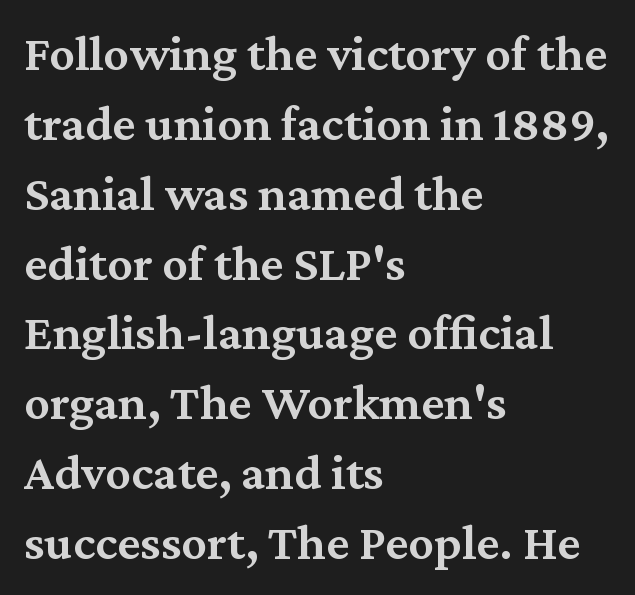
Each word holds together tightly as a unit, with standard inter-letter gaps. Strokes here are thickened, but only to semibold level. This sample keeps an unexceptional amount of space between lines. Note the varied advance widths — an 'i' is clearly narrower than an 'm'.
